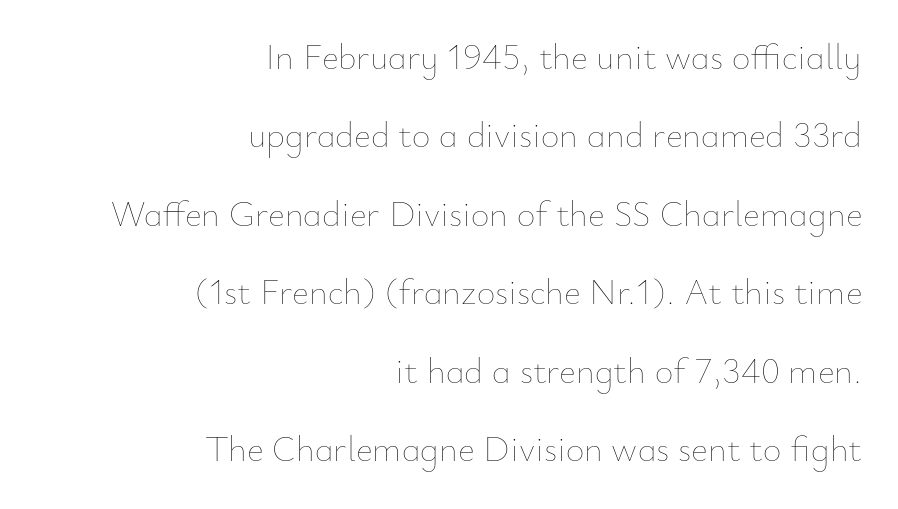
The image shows 36 px thin type, upright; set right-aligned, loose line spacing (2.18x), normal letter spacing, not underlined; low stroke contrast and a small x-height.
